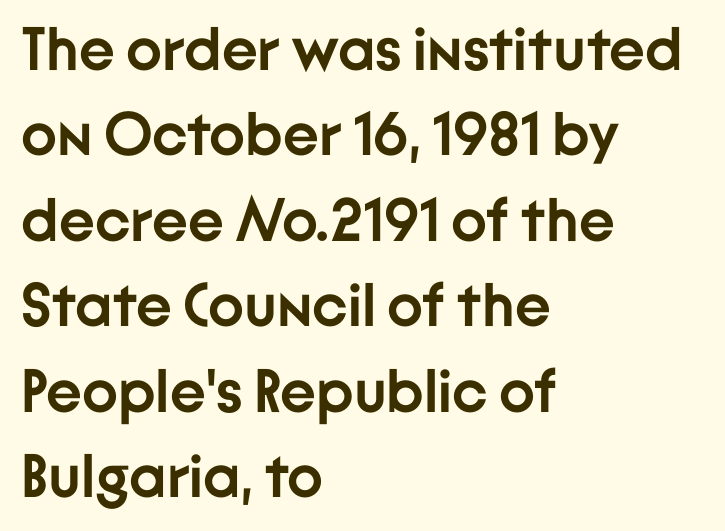
Honestly, the letter spacing is just normal — you wouldn't notice it. Rows of type keep a routine distance in the vertical direction. This is the regular roman posture of the typeface. Classification — sans serif. Character widths vary here, with narrow letters taking less room than wide ones.
